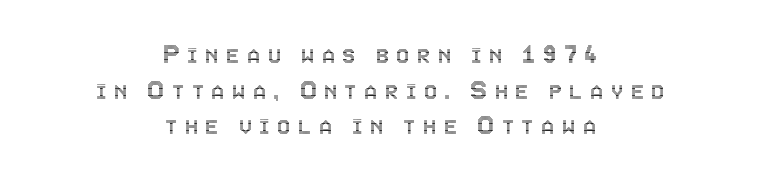
Q: Is the text italic (slanted)? A: No, it is upright.
Q: Is the text underlined? A: No.
Q: How is the paragraph aligned? A: Centered.
Q: Is the spacing between letters normal or unusually wide? A: Unusually wide.
Q: Width (condensed, normal, or wide)? A: Condensed.
Q: x-height? A: Large.
Q: Monospaced? A: No.
